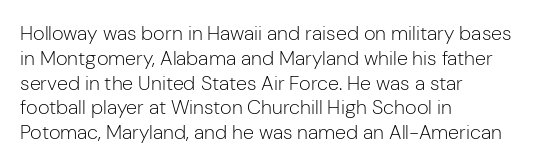
The image shows 20 px text type, upright; set left-aligned, line spacing 1.24x, normal letter spacing, not underlined.
